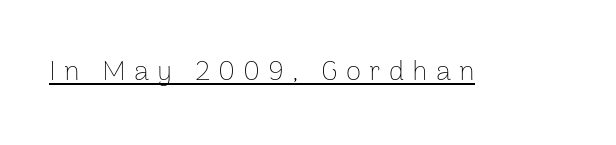
The image shows 28 px thin sans-serif type, upright; set unusually wide letter spacing (+0.29 em), underlined; low stroke contrast and a medium x-height.
